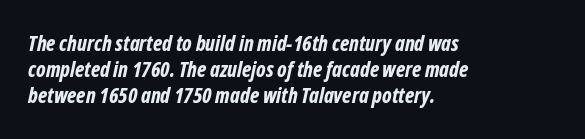
The axis of the letterforms is tilted away from vertical. The space between consecutive lines is moderate. The rendering uses a bold face; every stroke is thick and dark. The face used here is rendered with its standard letterfit.
